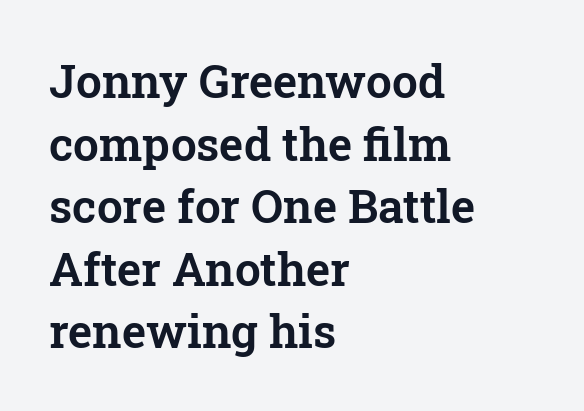
{"serif": "yes", "italic": "no", "width": "normal", "stroke_contrast": "low", "x_height": "medium", "monospaced": "no", "underline": "no", "align": "left", "line_spacing": "normal", "line_spacing_ratio": 1.36, "letter_spacing": "normal", "letter_spacing_em": 0.0, "glyph_px": 46}
